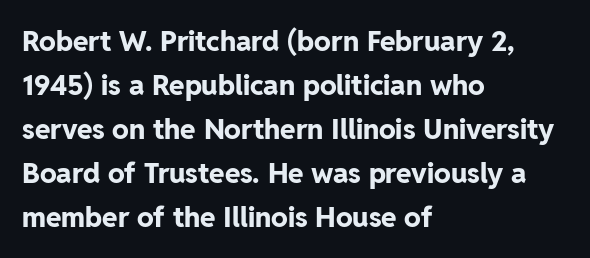
{"serif": "no", "italic": "no", "bold": "yes", "weight": "bold", "width": "normal", "stroke_contrast": "low", "x_height": "medium", "monospaced": "no", "underline": "no", "align": "left", "line_spacing": "normal", "line_spacing_ratio": 1.57, "letter_spacing": "normal", "letter_spacing_em": 0.0, "glyph_px": 28}
